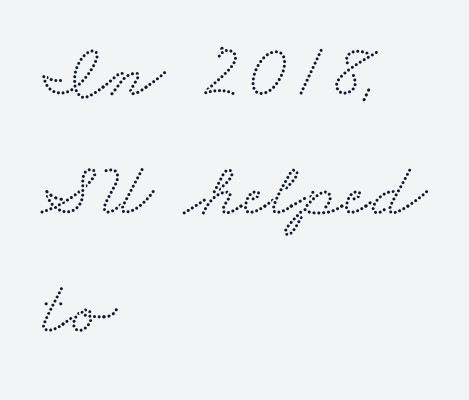
The image shows 77 px wide serif type; set left-aligned, normal line spacing (1.54x), normal letter spacing, not underlined; medium stroke contrast and a small x-height.
